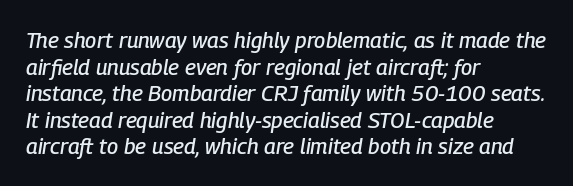
Layout note: lines flush left. In terms of letterspacing, this is plain default setting. The baseline area is clear. The axis of the letterforms is tilted away from vertical.
